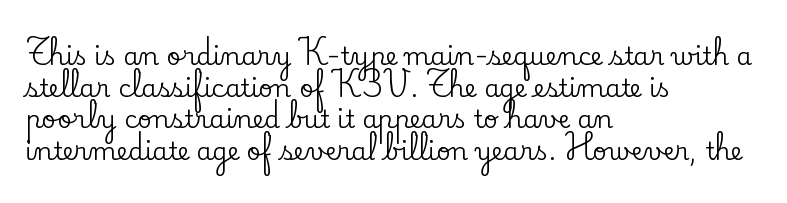
The rows are spaced the way most documents space them. No extra tracking has been applied to these lines. Which margin do the lines hug? The left one — the right edge is uneven. The gap between lines stays unmarked. If you drew a line through each stem, it would be perfectly vertical.
